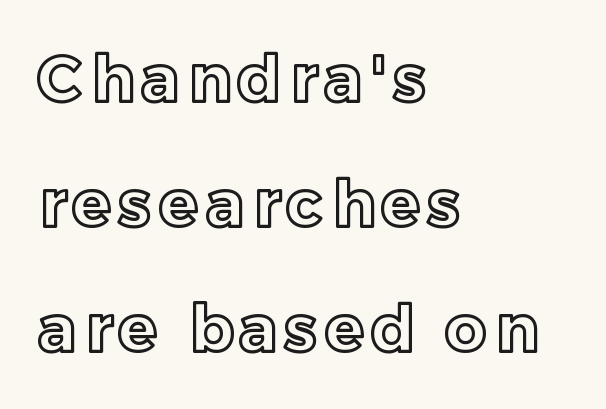
{"italic": "no", "width": "normal", "x_height": "medium", "monospaced": "no", "underline": "no", "align": "left", "line_spacing": "loose", "line_spacing_ratio": 1.95, "glyph_px": 64}
